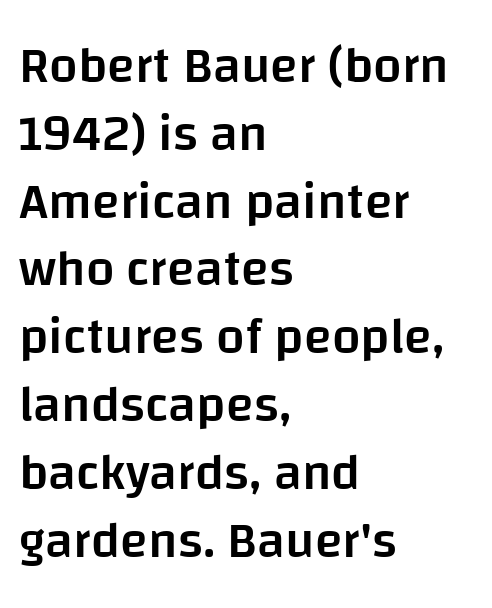
Each letter keeps its own natural width here, so spacing adapts to shape. These lines were composed using upright roman letters. Nothing unusual about the tracking: characters are spaced as the font intends. Type without underlining. This sample is left-justified, so line endings fall wherever the words run out. Are there feet on the stems? There aren't — it's a sans.
